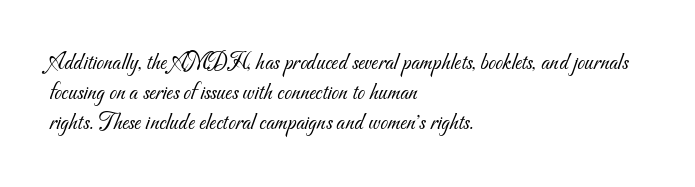
Q: Is the text bold? A: No.
Q: Is the text underlined? A: No.
Q: How is the paragraph aligned? A: Left-aligned.
Q: Is the spacing between letters normal or unusually wide? A: Normal.
Q: Is the spacing between lines tight, normal or loose? A: Normal.
